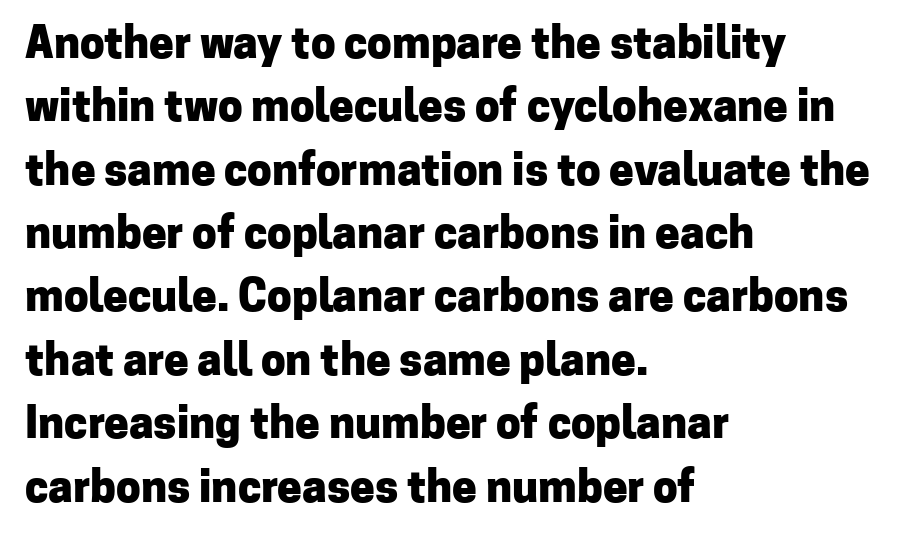
The image shows 44 px heavy sans-serif type, upright; set left-aligned, normal line spacing (1.44x), normal letter spacing, not underlined; low stroke contrast and a medium x-height.
